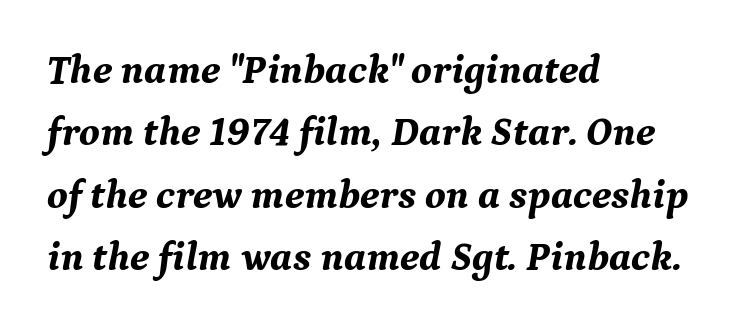
{"serif": "yes", "italic": "yes", "lean": "right", "slant_degrees": 9, "bold": "yes", "weight": "bold", "width": "normal", "stroke_contrast": "medium", "x_height": "medium", "monospaced": "no", "underline": "no", "align": "left", "line_spacing": "normal", "line_spacing_ratio": 1.52, "letter_spacing": "normal", "letter_spacing_em": 0.0, "glyph_px": 41}
